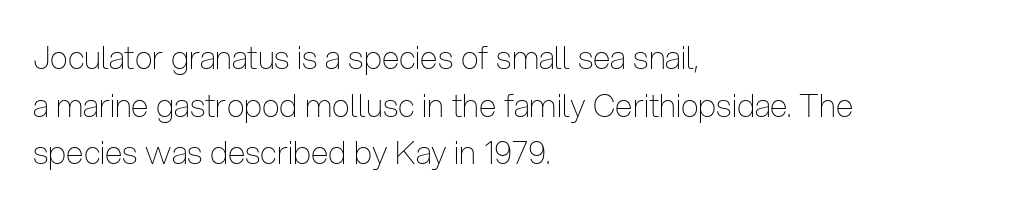
Each letter keeps its own natural width here, so spacing adapts to shape. A normal amount of white space separates one row of letters from the next. The face used here is rendered with its standard letterfit. No italicization has been applied; the sample stays upright. The strokes carry an ordinary text weight at most.
